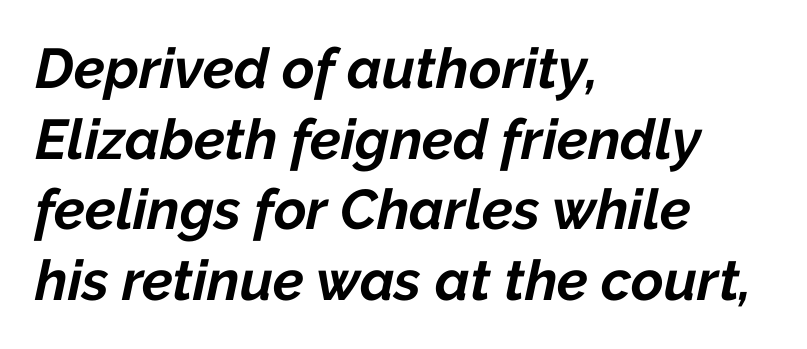
{"italic": "yes", "lean": "right", "slant_degrees": 12, "bold": "yes", "weight": "bold", "width": "normal", "stroke_contrast": "low", "x_height": "medium", "monospaced": "no", "underline": "no", "align": "left", "line_spacing": "normal", "line_spacing_ratio": 1.26, "letter_spacing": "normal", "letter_spacing_em": 0.0, "glyph_px": 56}
